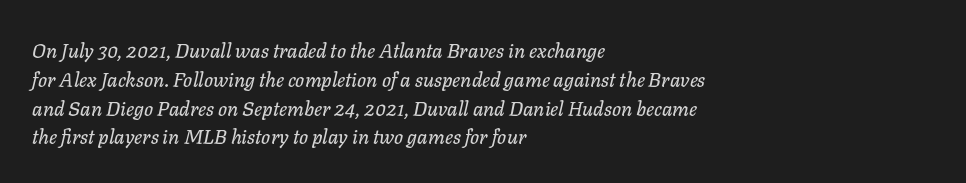
{"italic": "yes", "lean": "right", "slant_degrees": 11, "underline": "no", "align": "left", "line_spacing": "normal", "line_spacing_ratio": 1.44, "letter_spacing": "normal", "letter_spacing_em": 0.0, "glyph_px": 20}
